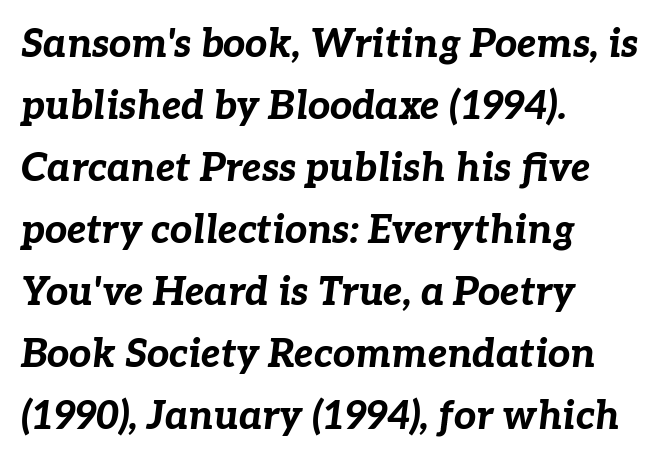
The image shows 39 px bold type, italic (leaning right); set left-aligned, normal line spacing (1.59x), normal letter spacing, not underlined; low stroke contrast and a medium x-height.
